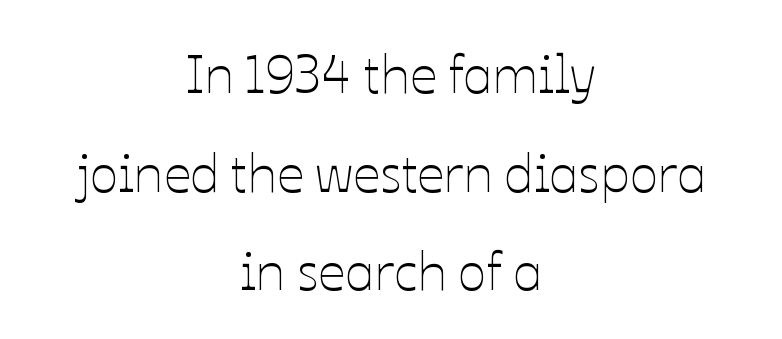
Q: Is the text bold? A: No.
Q: Is the text italic (slanted)? A: No, it is upright.
Q: Is the text underlined? A: No.
Q: How is the paragraph aligned? A: Centered.
Q: Is the spacing between letters normal or unusually wide? A: Normal.
Q: Width (condensed, normal, or wide)? A: Normal.
Q: Stroke contrast? A: Low.
Q: x-height? A: Medium.
Q: Monospaced? A: No.
